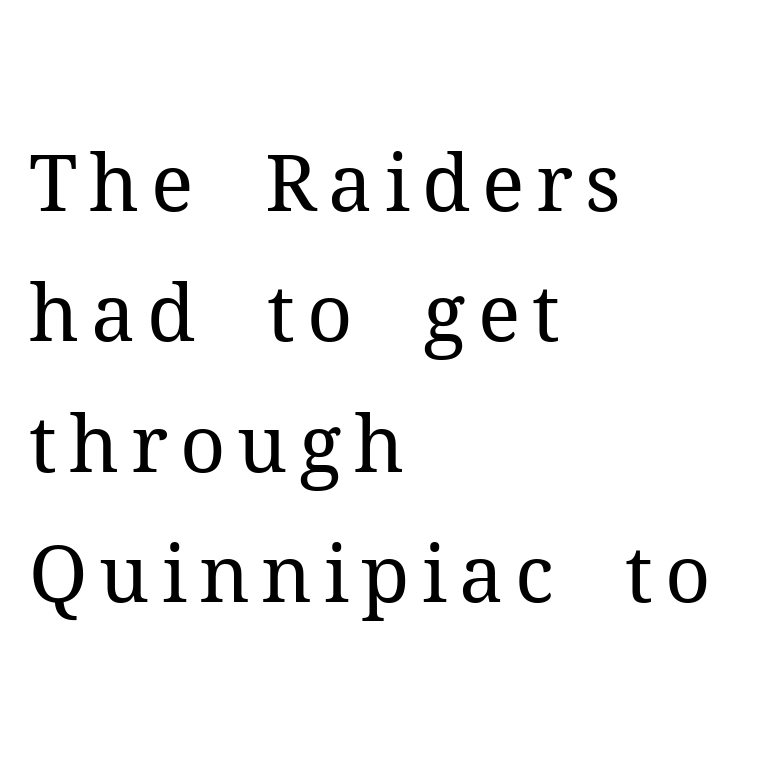
The image shows 79 px regular-weight serif type, upright; set left-aligned, normal line spacing (1.65x), not underlined; medium stroke contrast and a medium x-height.
